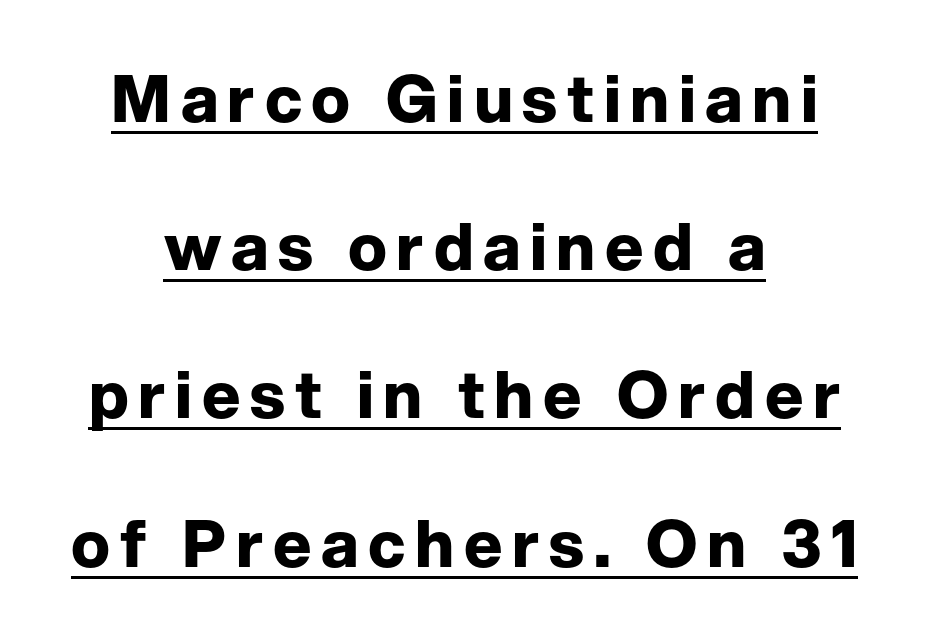
{"serif": "no", "italic": "no", "bold": "yes", "weight": "bold", "width": "normal", "stroke_contrast": "low", "x_height": "medium", "monospaced": "no", "underline": "yes", "align": "center", "line_spacing": "loose", "line_spacing_ratio": 2.28, "glyph_px": 65}
